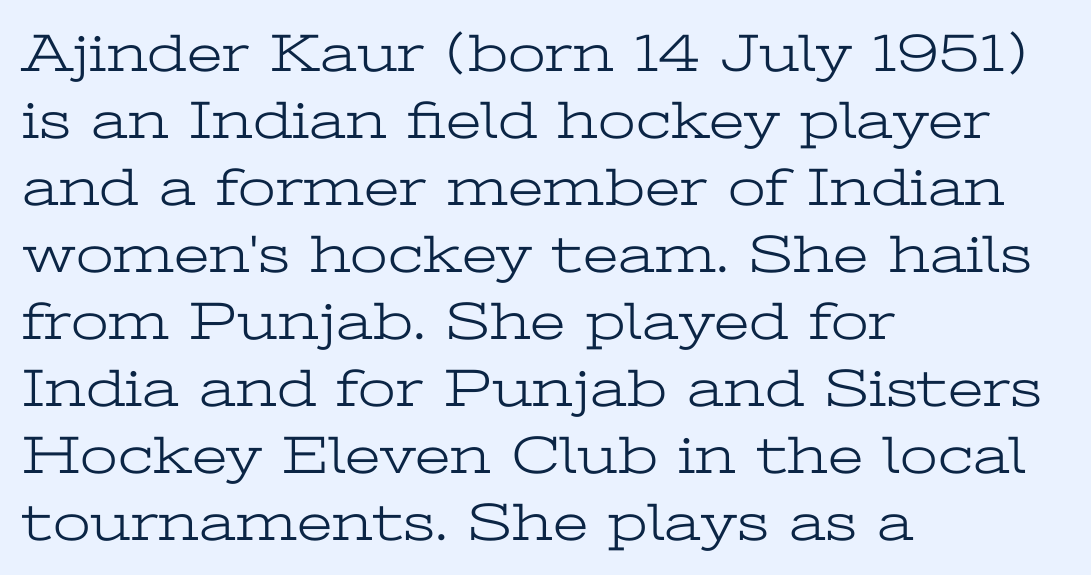
The letterforms sit at book weight or below. This rendering features lettering with no underline. In CSS terms this would be text-align: left. The type family on display is of the serif kind.
